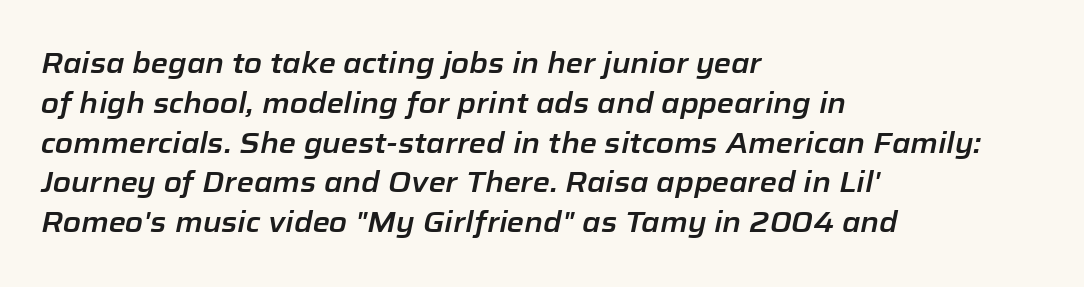
{"italic": "yes", "lean": "right", "slant_degrees": 12, "width": "normal", "stroke_contrast": "low", "x_height": "medium", "monospaced": "no", "underline": "no", "align": "left", "line_spacing": "normal", "line_spacing_ratio": 1.42, "letter_spacing": "normal", "letter_spacing_em": 0.0, "glyph_px": 28}
